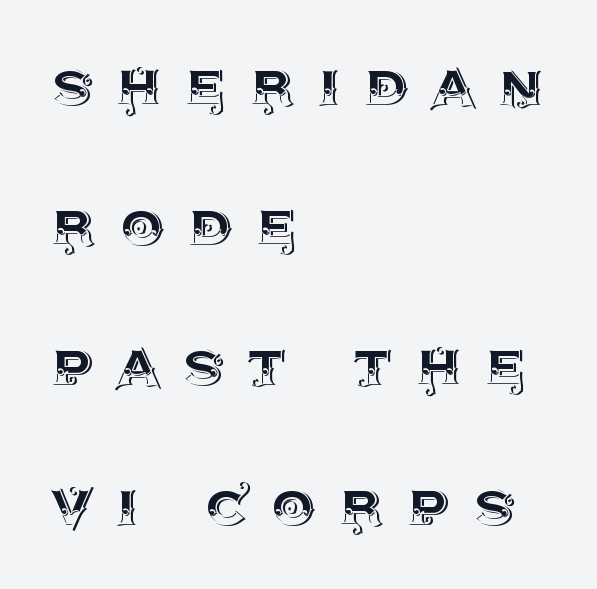
{"italic": "no", "width": "normal", "x_height": "large", "monospaced": "no", "underline": "no", "align": "left", "line_spacing": "loose", "line_spacing_ratio": 2.03, "letter_spacing": "wide", "letter_spacing_em": 0.35, "glyph_px": 69}
